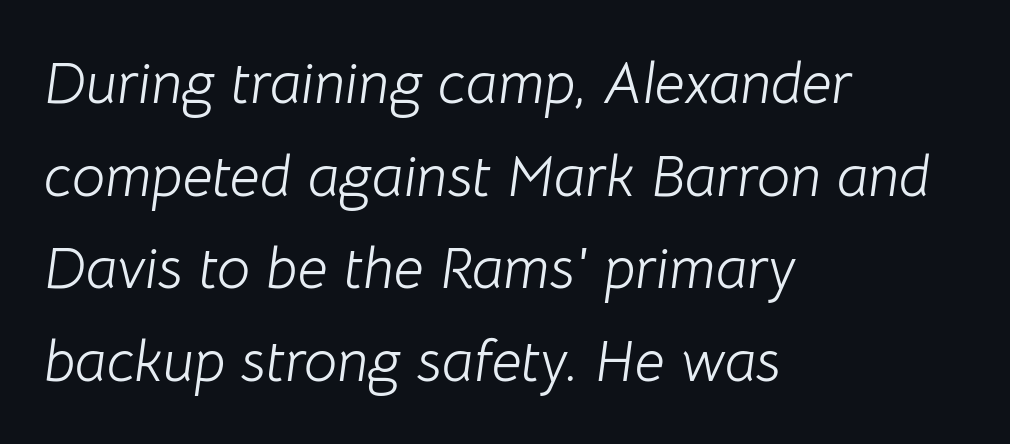
Q: Is the text bold? A: No.
Q: Is the text italic (slanted)? A: Yes, it leans right by about 8 degrees.
Q: Is the text underlined? A: No.
Q: How is the paragraph aligned? A: Left-aligned.
Q: Is the spacing between letters normal or unusually wide? A: Normal.
Q: Is the spacing between lines tight, normal or loose? A: Normal.
Q: Width (condensed, normal, or wide)? A: Normal.
Q: Stroke contrast? A: Low.
Q: x-height? A: Medium.
Q: Monospaced? A: No.
